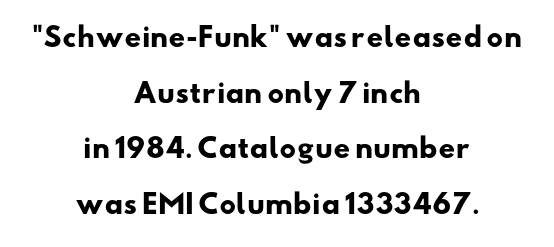
{"bold": "yes", "underline": "no", "align": "center", "line_spacing": "loose", "line_spacing_ratio": 2.14, "letter_spacing": "normal", "letter_spacing_em": 0.0, "glyph_px": 26}
